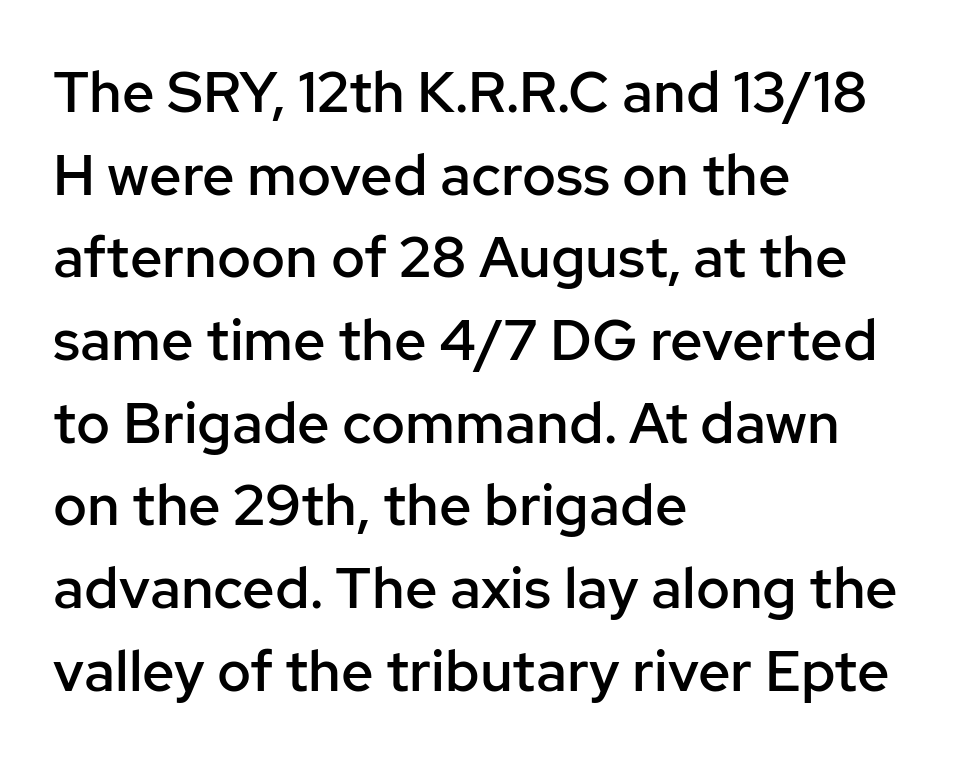
Q: Is the text bold? A: Semi-bold.
Q: Is the text italic (slanted)? A: No, it is upright.
Q: Is the typeface a serif or a sans-serif typeface? A: Sans-serif.
Q: Is the text underlined? A: No.
Q: How is the paragraph aligned? A: Left-aligned.
Q: Is the spacing between letters normal or unusually wide? A: Normal.
Q: Is the spacing between lines tight, normal or loose? A: Normal.
Q: Width (condensed, normal, or wide)? A: Normal.
Q: Stroke contrast? A: Low.
Q: x-height? A: Medium.
Q: Monospaced? A: No.
